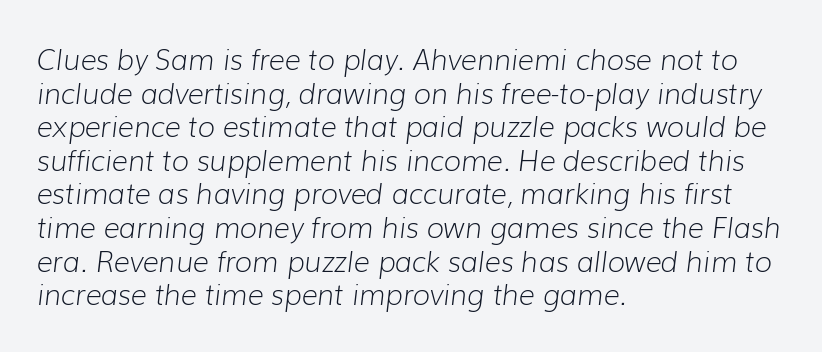
Q: Is the text bold? A: No.
Q: Is the text italic (slanted)? A: Yes, it leans right by about 7 degrees.
Q: Is the text underlined? A: No.
Q: How is the paragraph aligned? A: Left-aligned.
Q: Is the spacing between letters normal or unusually wide? A: Normal.
Q: Width (condensed, normal, or wide)? A: Normal.
Q: Stroke contrast? A: Low.
Q: x-height? A: Medium.
Q: Monospaced? A: No.
